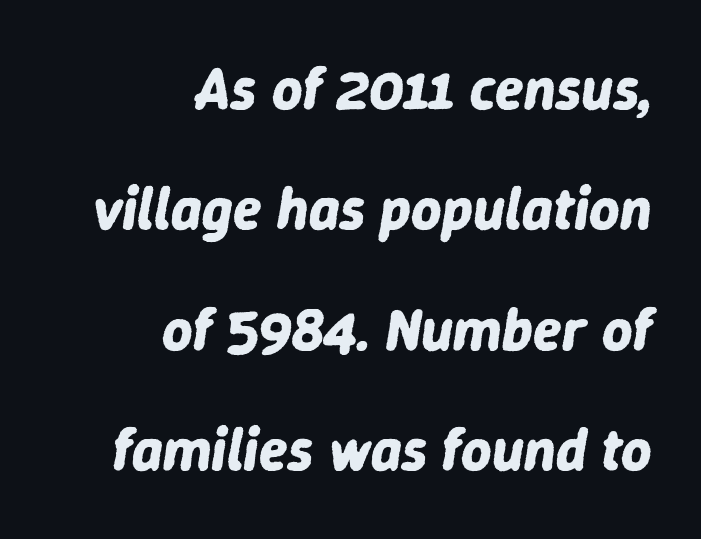
Q: Is the text bold? A: Yes.
Q: Is the text italic (slanted)? A: Yes, it leans right by about 9 degrees.
Q: Is the text underlined? A: No.
Q: How is the paragraph aligned? A: Right-aligned.
Q: Is the spacing between letters normal or unusually wide? A: Normal.
Q: Is the spacing between lines tight, normal or loose? A: Loose.
Q: Width (condensed, normal, or wide)? A: Normal.
Q: Stroke contrast? A: Low.
Q: x-height? A: Medium.
Q: Monospaced? A: No.
